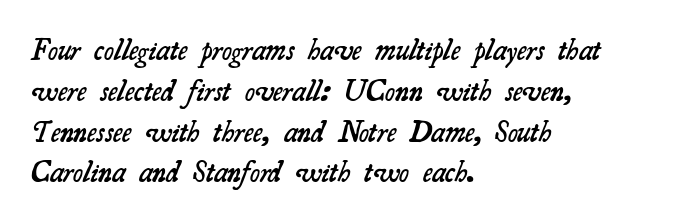
Q: Is the text bold? A: Semi-bold.
Q: Is the typeface a serif or a sans-serif typeface? A: Serif.
Q: Is the text underlined? A: No.
Q: How is the paragraph aligned? A: Left-aligned.
Q: Is the spacing between letters normal or unusually wide? A: Normal.
Q: Is the spacing between lines tight, normal or loose? A: Normal.
Q: Width (condensed, normal, or wide)? A: Normal.
Q: Stroke contrast? A: Medium.
Q: x-height? A: Small.
Q: Monospaced? A: No.
